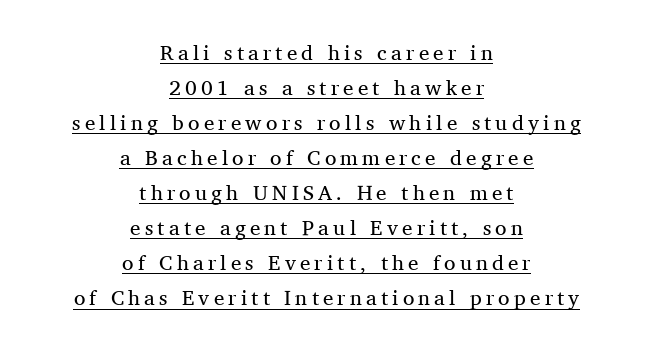
{"italic": "no", "bold": "no", "underline": "yes", "align": "center", "line_spacing": "normal", "line_spacing_ratio": 1.67, "letter_spacing": "wide", "letter_spacing_em": 0.2, "glyph_px": 21}
